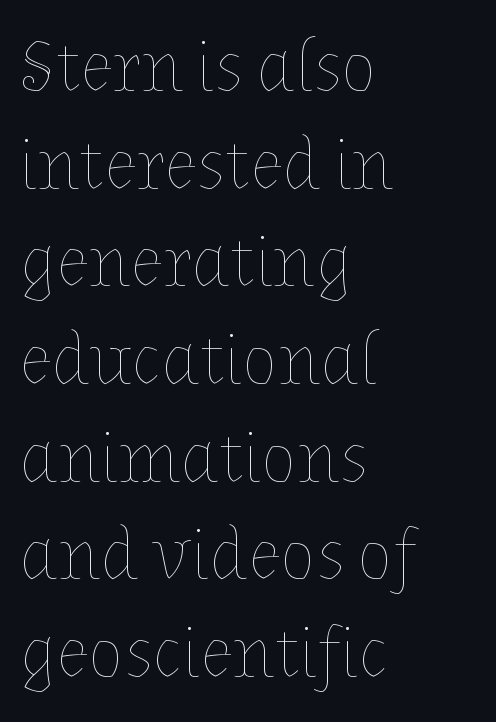
The image shows 74 px thin type, upright; set left-aligned, normal line spacing (1.32x), normal letter spacing, not underlined; low stroke contrast and a medium x-height.
